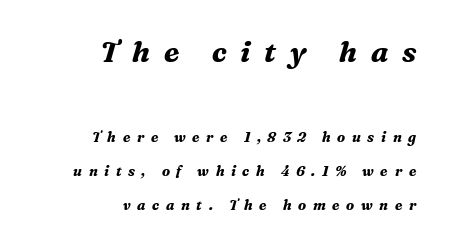
Q: Is the text bold? A: Yes.
Q: Is the text italic (slanted)? A: Yes, it leans right by about 16 degrees.
Q: Is the typeface a serif or a sans-serif typeface? A: Serif.
Q: Is the text underlined? A: No.
Q: How is the paragraph aligned? A: Right-aligned.
Q: Is the spacing between letters normal or unusually wide? A: Unusually wide.
Q: Is the spacing between lines tight, normal or loose? A: Loose.
Q: Which block of text is set in a larger size, the first (top) or the second (bottom)? A: The first (top) one.
Q: Width (condensed, normal, or wide)? A: Normal.
Q: Stroke contrast? A: Medium.
Q: x-height? A: Medium.
Q: Monospaced? A: No.
